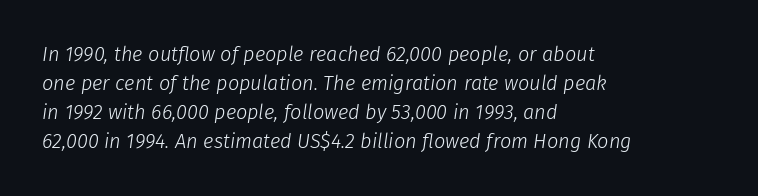
Q: Is the text bold? A: No.
Q: Is the text italic (slanted)? A: Yes, it leans right by about 8 degrees.
Q: Is the text underlined? A: No.
Q: How is the paragraph aligned? A: Left-aligned.
Q: Is the spacing between letters normal or unusually wide? A: Normal.
Q: Is the spacing between lines tight, normal or loose? A: Normal.
